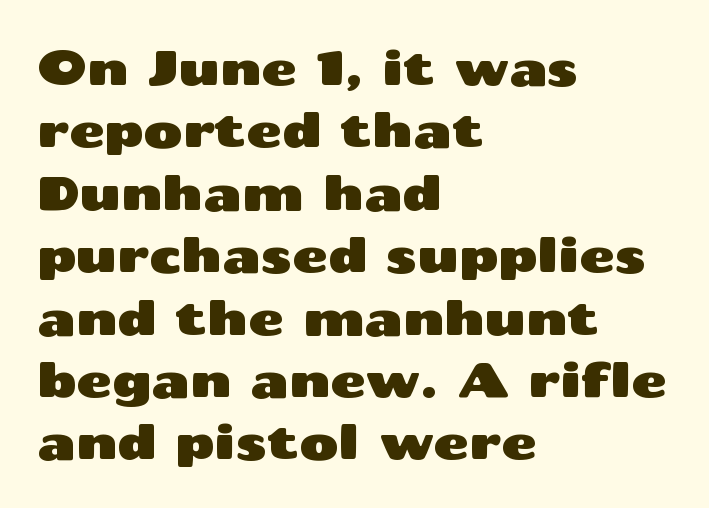
The face used here is proportionally spaced, like ordinary book or web type. Letterform terminals end flat and unadorned throughout the passage. The string is rendered with underlining switched off. The lines are quadded left. You could call the tracking neutral — neither tight nor loose. Leading matches the norm, producing a regular column.
